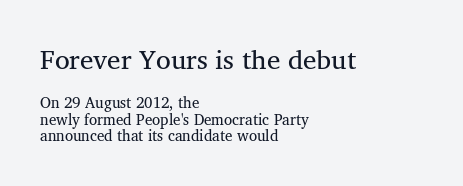
No chunkiness to these letters — they're not bold. Vertical strokes here are truly vertical. Tracking value appears to be zero — textbook default spacing. If you measured baseline to baseline, you'd find a short distance. A classic flush-left, rag-right setting is used for this passage. The gap between lines stays unmarked.
